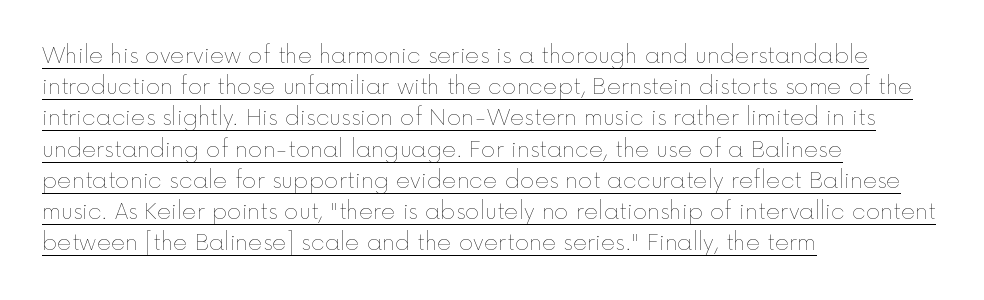
Casual observation: everything's shoved over to the left. Standard letterfit; no display-style spreading of the glyphs. Do the letters lean? They stand straight. If you measured baseline to baseline, you'd find a middling distance. Check the space under the baseline: a stroke is drawn there. The characters are drawn with everyday or finer stroke widths.
